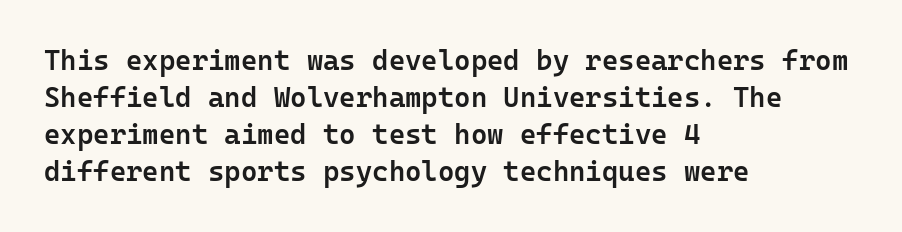
Q: Is the text bold? A: Semi-bold.
Q: Is the text italic (slanted)? A: No, it is upright.
Q: Is the typeface a serif or a sans-serif typeface? A: Sans-serif.
Q: Is the text underlined? A: No.
Q: How is the paragraph aligned? A: Left-aligned.
Q: Is the spacing between letters normal or unusually wide? A: Normal.
Q: Is the spacing between lines tight, normal or loose? A: Normal.
Q: Width (condensed, normal, or wide)? A: Normal.
Q: Stroke contrast? A: Low.
Q: x-height? A: Medium.
Q: Monospaced? A: Yes.
